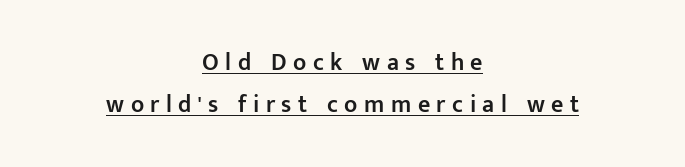
{"italic": "no", "bold": "semi", "underline": "yes", "align": "center", "line_spacing_ratio": 1.75, "letter_spacing": "wide", "letter_spacing_em": 0.27, "glyph_px": 24}
